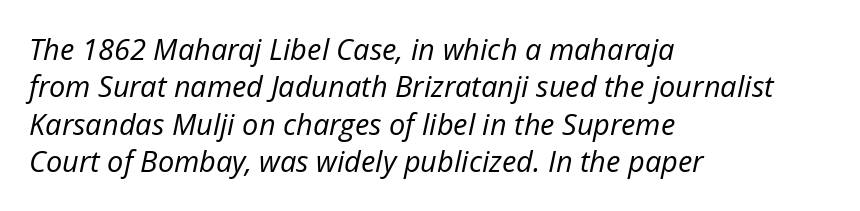
Q: Is the text bold? A: No.
Q: Is the text italic (slanted)? A: Yes, it leans right by about 12 degrees.
Q: Is the text underlined? A: No.
Q: How is the paragraph aligned? A: Left-aligned.
Q: Is the spacing between letters normal or unusually wide? A: Normal.
Q: Is the spacing between lines tight, normal or loose? A: Normal.
Q: Width (condensed, normal, or wide)? A: Normal.
Q: Stroke contrast? A: Low.
Q: x-height? A: Medium.
Q: Monospaced? A: No.
